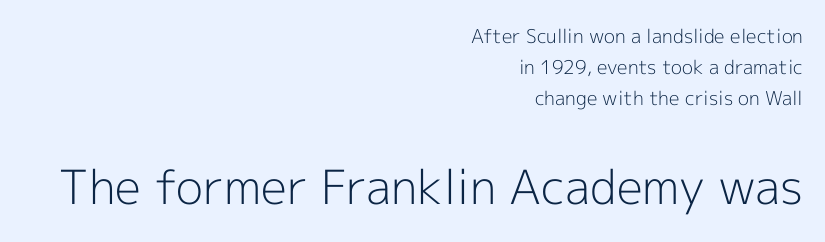
Q: Is the text bold? A: No.
Q: Is the text italic (slanted)? A: No, it is upright.
Q: Is the typeface a serif or a sans-serif typeface? A: Sans-serif.
Q: Is the text underlined? A: No.
Q: How is the paragraph aligned? A: Right-aligned.
Q: Is the spacing between letters normal or unusually wide? A: Normal.
Q: Is the spacing between lines tight, normal or loose? A: Normal.
Q: Which block of text is set in a larger size, the first (top) or the second (bottom)? A: The second (bottom) one.
Q: Width (condensed, normal, or wide)? A: Normal.
Q: x-height? A: Medium.
Q: Monospaced? A: No.
